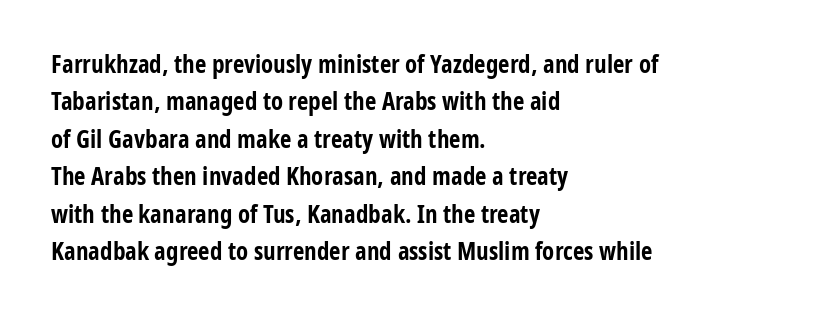
Q: Is the text bold? A: Yes.
Q: Is the text italic (slanted)? A: No, it is upright.
Q: Is the text underlined? A: No.
Q: How is the paragraph aligned? A: Left-aligned.
Q: Is the spacing between letters normal or unusually wide? A: Normal.
Q: Is the spacing between lines tight, normal or loose? A: Normal.
